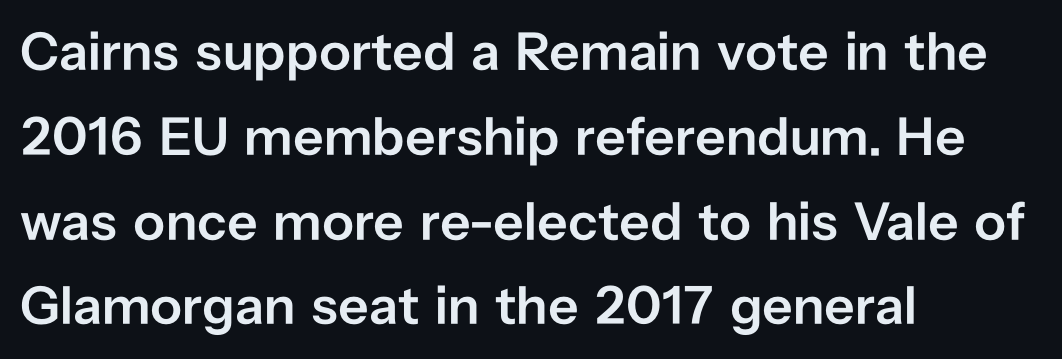
The image shows 54 px semibold sans-serif type, upright; set left-aligned, normal line spacing (1.57x), normal letter spacing, not underlined; low stroke contrast and a medium x-height.
